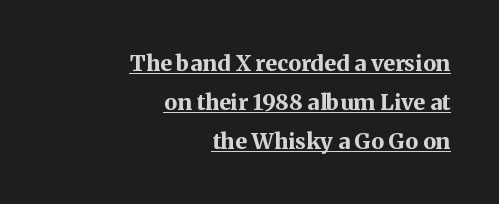
Somebody hit Ctrl+U on this one — the words are underlined. Characters follow at the spacing the type designer built in. The type sits square on the baseline with zero lean. These lines stack with their right ends in a neat column. The passage shown is emphatically bold.
